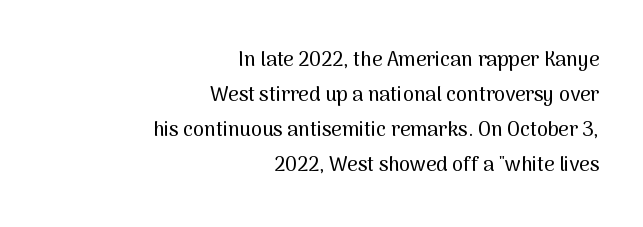
The image shows 20 px text type, upright; set right-aligned, line spacing 1.75x, normal letter spacing, not underlined.
